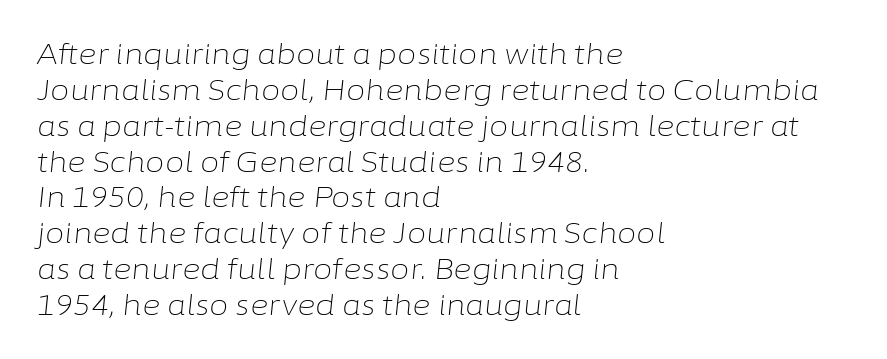
{"italic": "yes", "lean": "right", "slant_degrees": 6, "bold": "no", "weight": "light", "width": "normal", "stroke_contrast": "low", "x_height": "medium", "monospaced": "no", "underline": "no", "align": "left", "line_spacing": "normal", "line_spacing_ratio": 1.28, "letter_spacing": "normal", "letter_spacing_em": 0.0, "glyph_px": 28}
